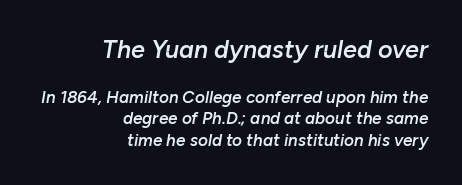
A student would call this right alignment; a typographer would say flush right, rag left. The passage shown stacks its lines at a standard gap. The upper block of text is set noticeably larger than the block beneath it. The passage shown has conventional tracking throughout. The typesetting leans somewhat heavy: a semibold.
